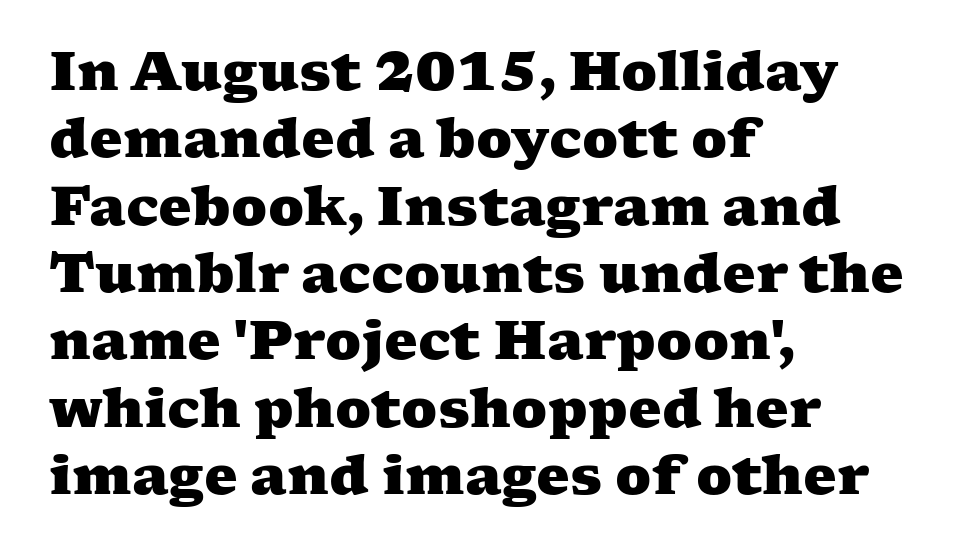
The rows are spaced the way most documents space them. Look at the stroke-to-counter ratio: heavy, a bold. The glyphs are unaccompanied by any horizontal stroke below them. Is the letter spacing exaggerated? No — it looks like the ordinary default. Examine the stroke ends and you'll spot serifs. The lines are quadded left.
